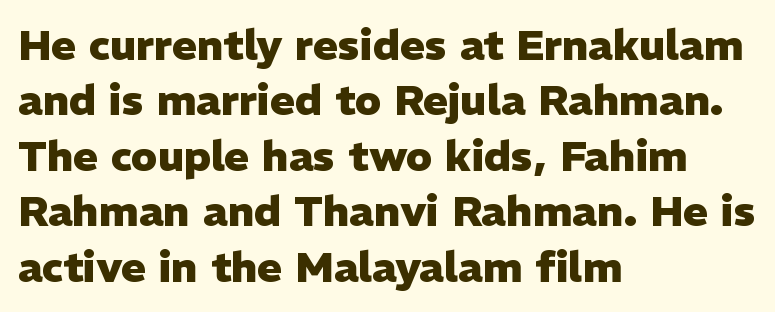
{"serif": "no", "italic": "no", "bold": "yes", "weight": "heavy", "width": "normal", "stroke_contrast": "low", "x_height": "medium", "monospaced": "no", "underline": "no", "align": "left", "line_spacing": "normal", "line_spacing_ratio": 1.32, "letter_spacing": "normal", "letter_spacing_em": 0.0, "glyph_px": 42}
